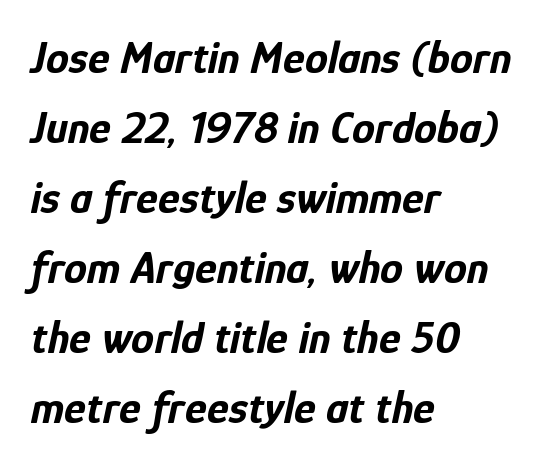
Style check: oblique. The specimen omits any rule beneath the text block's lines. These lines keep a tight, regular rhythm from letter to letter. Weight check: bold — yes, fully. Spacing verdict: proportional, widths tailored to each character.
